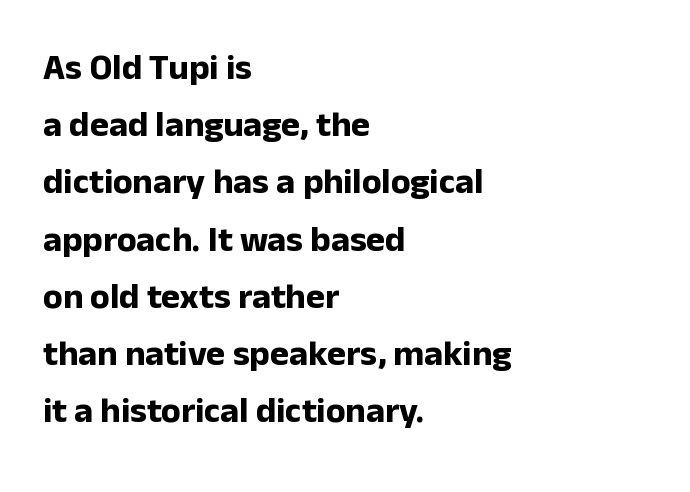
The image shows 36 px bold sans-serif type, upright; set left-aligned, normal line spacing (1.59x), normal letter spacing, not underlined; low stroke contrast and a medium x-height.
